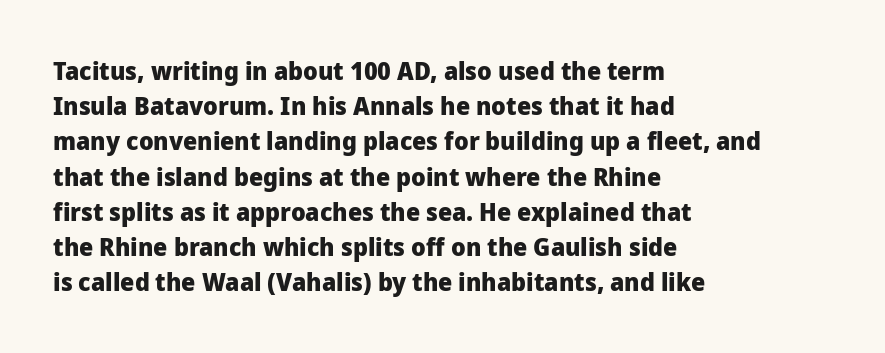
Q: Is the text bold? A: Yes.
Q: Is the text italic (slanted)? A: No, it is upright.
Q: Is the text underlined? A: No.
Q: How is the paragraph aligned? A: Left-aligned.
Q: Is the spacing between letters normal or unusually wide? A: Normal.
Q: Is the spacing between lines tight, normal or loose? A: Normal.
